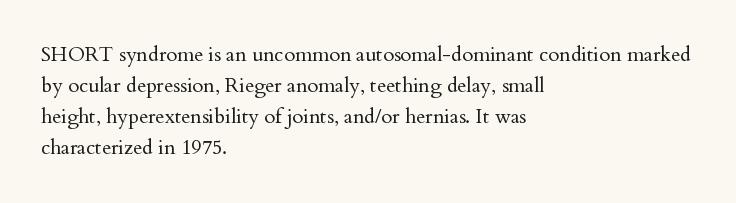
The face looks like a standard text weight, possibly lighter. The type is set solid horizontally, with unmodified tracking. The lettering stays uniformly vertical, giving the passage a roman look. Leading: standard. Casual observation: everything's shoved over to the left.
